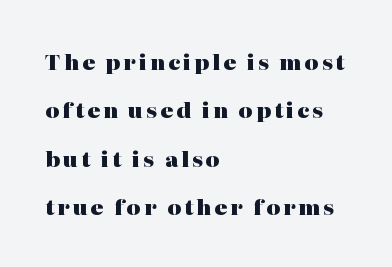
These lines were composed using upright roman letters. Anything drawn beneath the words? Only blank space. Baseline-to-baseline distance is far greater than the letter height. Line beginnings align vertically; line endings do not. Students, this is bold: see how much ink each stroke carries.
